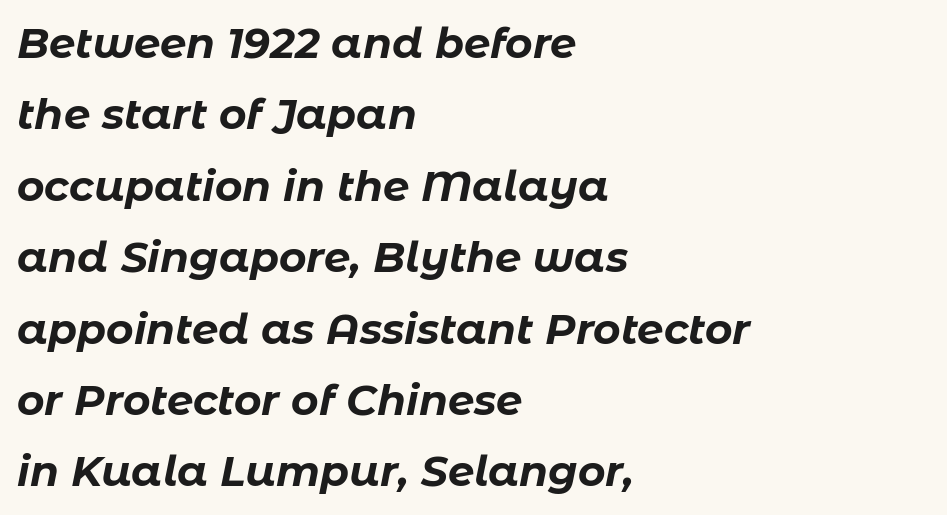
Q: Is the text bold? A: Yes.
Q: Is the text italic (slanted)? A: Yes, it leans right by about 11 degrees.
Q: Is the text underlined? A: No.
Q: How is the paragraph aligned? A: Left-aligned.
Q: Is the spacing between letters normal or unusually wide? A: Normal.
Q: Is the spacing between lines tight, normal or loose? A: Normal.
Q: Width (condensed, normal, or wide)? A: Normal.
Q: Stroke contrast? A: Low.
Q: x-height? A: Medium.
Q: Monospaced? A: No.
